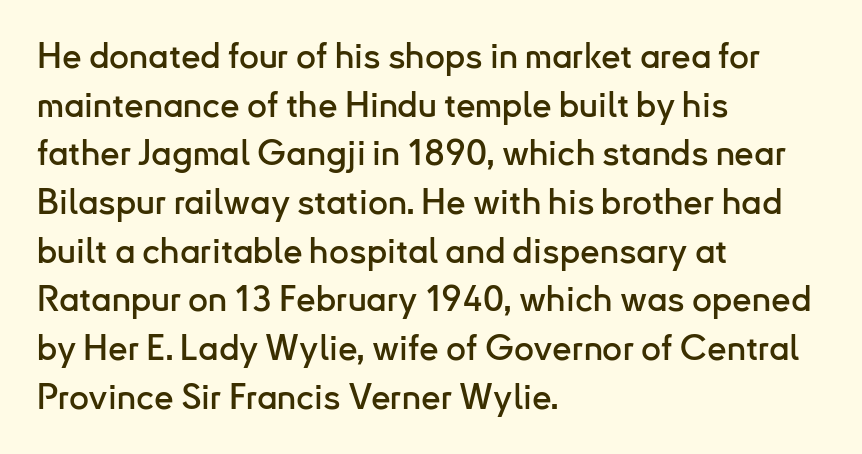
Descenders are the only things crossing below the line. A typesetter would call this proportional, since set widths differ per character. Note: no serifs on the glyphs. Each word holds together tightly as a unit, with standard inter-letter gaps. The paragraph shown leans on its left margin. The lines sit at an ordinary, default distance from one another.
